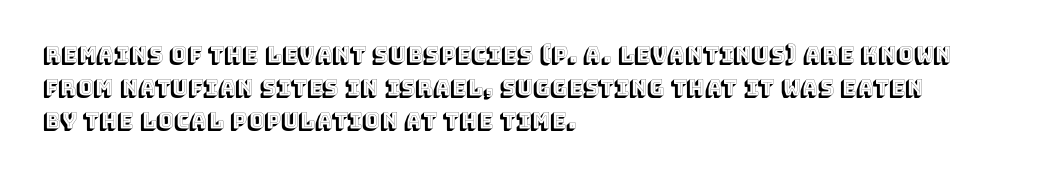
The image shows 21 px text type, upright; set left-aligned, normal line spacing (1.58x), normal letter spacing, not underlined.
